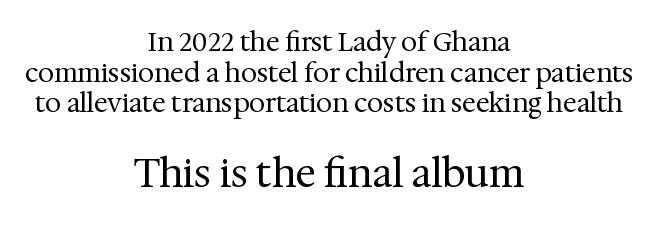
Typesetter's note — lower block bumped up in size, upper block left smaller. In terms of posture, this sample is upright. These glyphs show unthickened strokes, regular width or finer. There is no visible air inserted between adjacent glyphs. The designer went with a serif here, giving each stem small feet.
